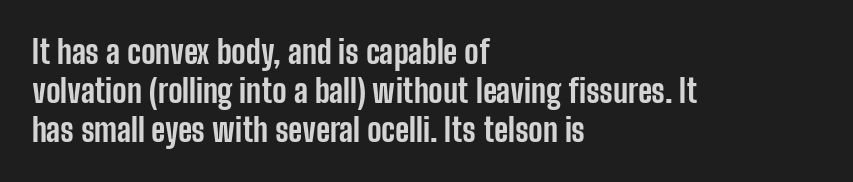
Observe the absence of serifs on each vertical stroke in this sample. If you drew a ruler down the left edge, every line would touch it. Ordinary non-slanted type is in use. Spacing verdict: proportional, widths tailored to each character. The string is rendered with underlining switched off. Standard letterfit; no display-style spreading of the glyphs.
